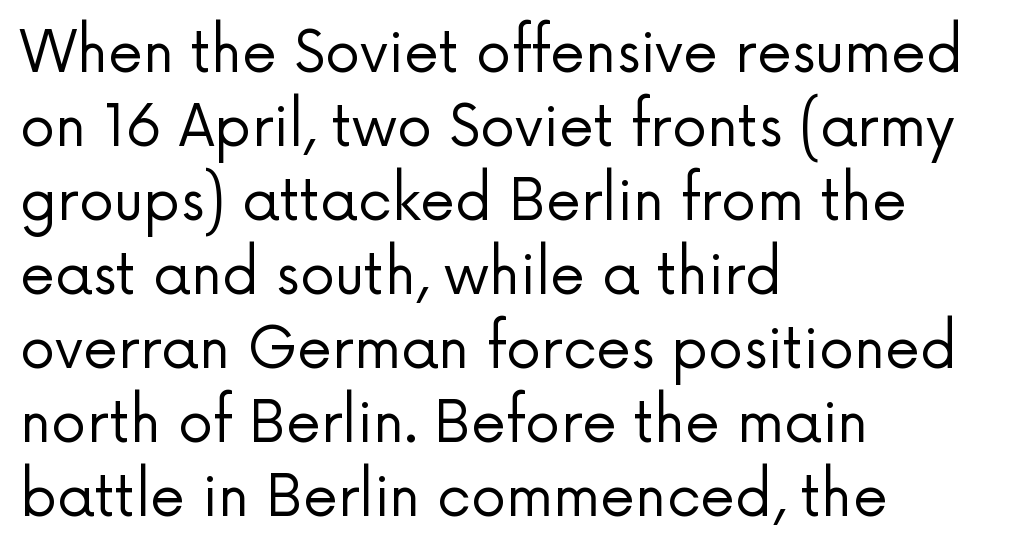
{"serif": "no", "italic": "no", "bold": "no", "weight": "regular", "width": "normal", "stroke_contrast": "low", "x_height": "medium", "monospaced": "no", "underline": "no", "align": "left", "line_spacing": "normal", "line_spacing_ratio": 1.32, "letter_spacing": "normal", "letter_spacing_em": 0.0, "glyph_px": 56}
